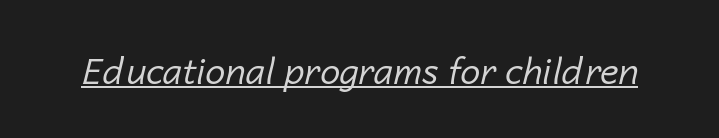
Somebody hit Ctrl+U on this one — the words are underlined. The face used here is proportionally spaced, like ordinary book or web type. Stroke thickness stays within the range of a standard reading face or lighter. Looking at the ascenders, they clearly lean.
